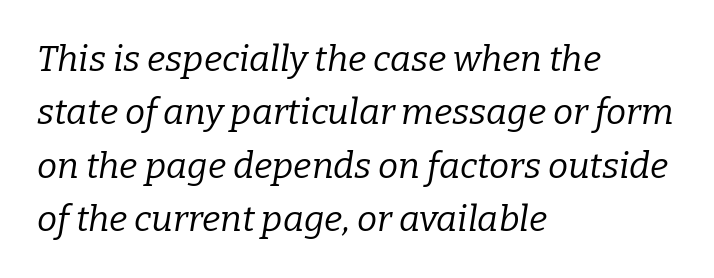
The space between consecutive lines is moderate. The glyphs are unaccompanied by any horizontal stroke below them. This reads as an unemphasized weight, regular at the heaviest. The passage shown is typed in a proportional face where columns would drift. If you drew a ruler down the left edge, every line would touch it. The whole block is typeset with a tilt.
